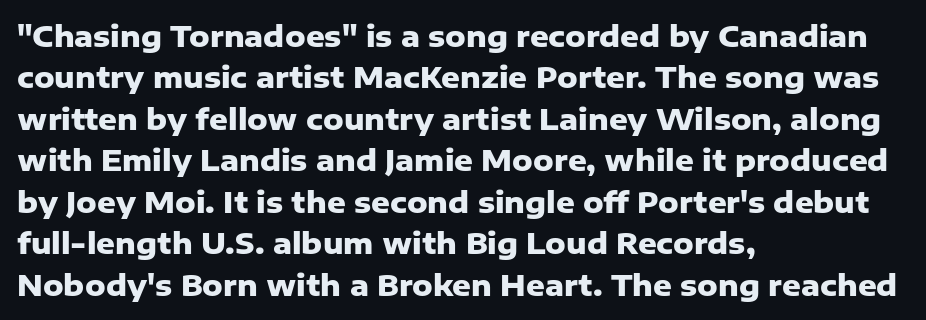
Q: Is the text bold? A: Yes.
Q: Is the text italic (slanted)? A: No, it is upright.
Q: Is the typeface a serif or a sans-serif typeface? A: Sans-serif.
Q: Is the text underlined? A: No.
Q: How is the paragraph aligned? A: Left-aligned.
Q: Is the spacing between letters normal or unusually wide? A: Normal.
Q: Is the spacing between lines tight, normal or loose? A: Normal.
Q: Width (condensed, normal, or wide)? A: Normal.
Q: Stroke contrast? A: Low.
Q: x-height? A: Medium.
Q: Monospaced? A: No.
